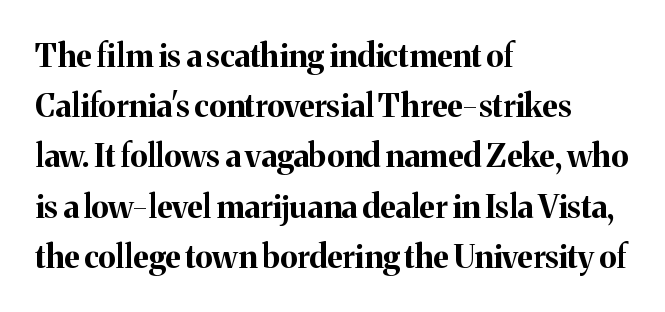
{"serif": "yes", "italic": "no", "bold": "yes", "weight": "bold", "width": "normal", "stroke_contrast": "medium", "x_height": "medium", "monospaced": "no", "underline": "no", "align": "left", "line_spacing": "normal", "line_spacing_ratio": 1.57, "letter_spacing": "normal", "letter_spacing_em": 0.0, "glyph_px": 32}
